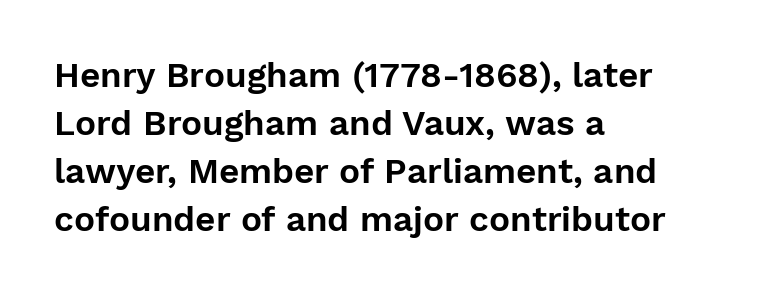
When letters stand straight like this, we call the style roman or upright. The leading is moderate, giving the passage an even texture. A typesetter would call this proportional, since set widths differ per character. Check where the strokes stop: nothing finishes them off — pure sans. The letterforms sit shoulder to shoulder at normal distance. The specimen omits any rule beneath the text block's lines.
